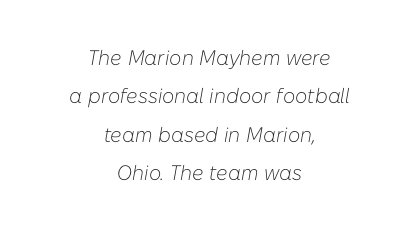
Q: Is the text bold? A: No.
Q: Is the text italic (slanted)? A: Yes, it leans right by about 10 degrees.
Q: Is the text underlined? A: No.
Q: How is the paragraph aligned? A: Centered.
Q: Is the spacing between letters normal or unusually wide? A: Normal.
